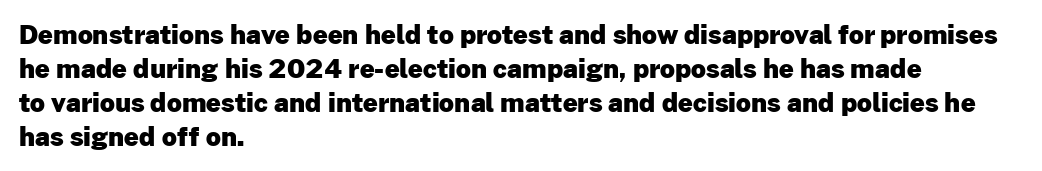
Typeset ragged right — the left edge is the straight one. Words float on clear page, feet unadorned. Vertically, the passage feels balanced, rows spaced as you'd expect. This sample uses plain, unmodified letter spacing. Summary of weight: heavy, a full bold. Characters remain perfectly vertical along every line.
